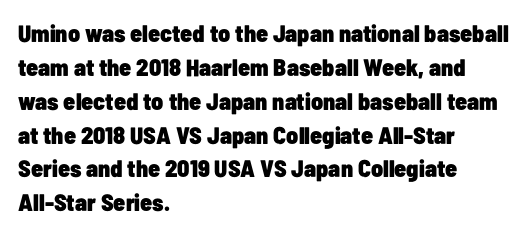
{"italic": "no", "bold": "yes", "underline": "no", "align": "left", "line_spacing": "normal", "line_spacing_ratio": 1.41, "letter_spacing": "normal", "letter_spacing_em": 0.0, "glyph_px": 24}
